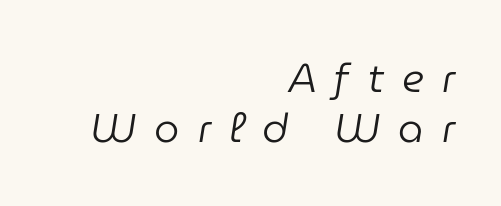
Quick note: italic. The horizontal fit of the characters is loose and conspicuously gappy. Each stroke keeps to a modest, everyday thickness or less. The lines in this sample share a right terminus and differ only in where they begin.
